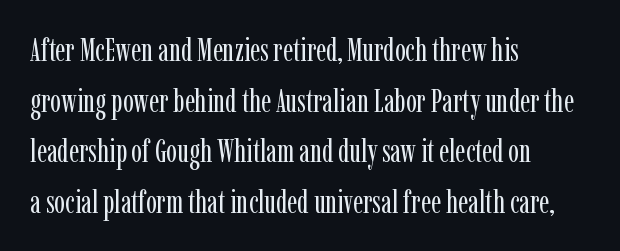
The image shows 32 px regular-weight, condensed serif type, upright; set left-aligned, normal line spacing (1.58x), normal letter spacing, not underlined; low stroke contrast and a medium x-height.
